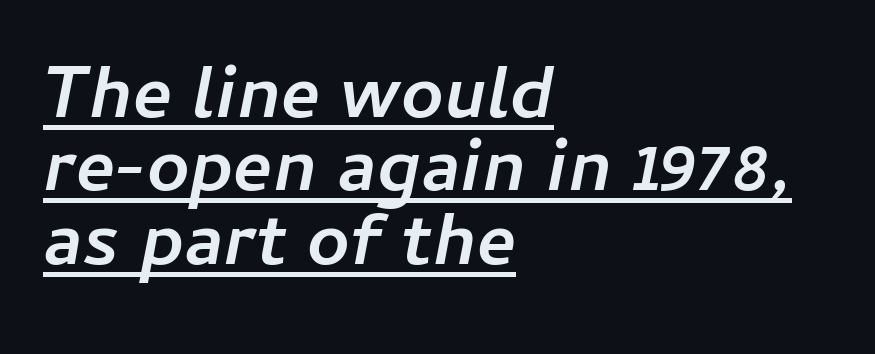
The image shows 74 px semibold type, italic (leaning right); set left-aligned, tight line spacing (0.99x), normal letter spacing, underlined; low stroke contrast and a medium x-height.
